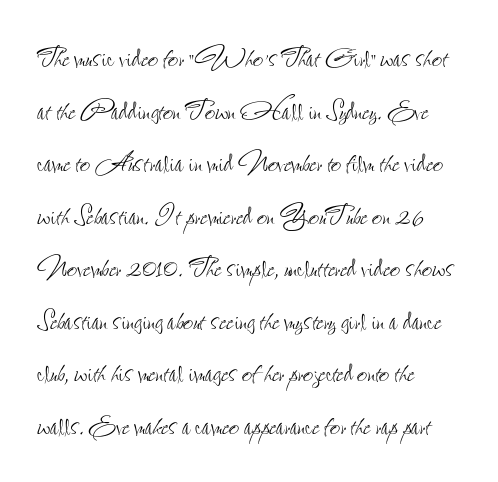
{"bold": "no", "weight": "thin", "width": "condensed", "stroke_contrast": "low", "x_height": "small", "monospaced": "no", "underline": "no", "align": "left", "line_spacing": "normal", "line_spacing_ratio": 1.46, "letter_spacing": "normal", "letter_spacing_em": 0.0, "glyph_px": 36}
